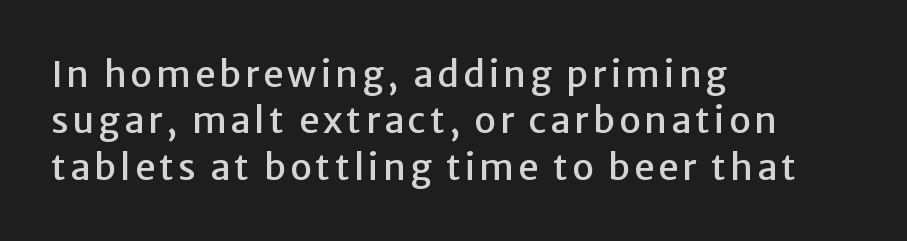
The image shows 36 px sans-serif type, upright; set left-aligned, normal line spacing (1.29x), not underlined; low stroke contrast and a medium x-height.
